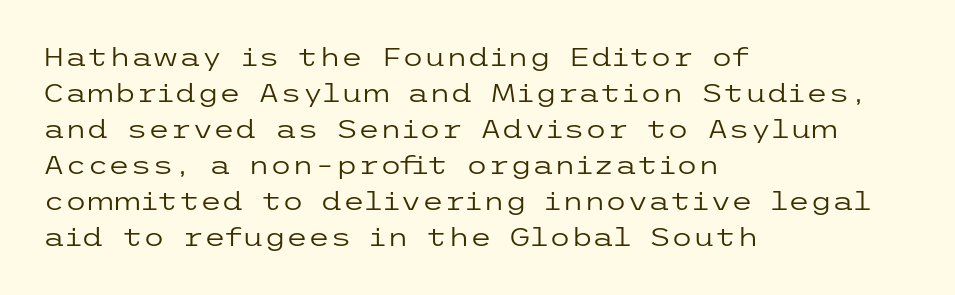
Q: Is the text bold? A: No.
Q: Is the text italic (slanted)? A: No, it is upright.
Q: Is the text underlined? A: No.
Q: How is the paragraph aligned? A: Left-aligned.
Q: Is the spacing between letters normal or unusually wide? A: Normal.
Q: Is the spacing between lines tight, normal or loose? A: Normal.
